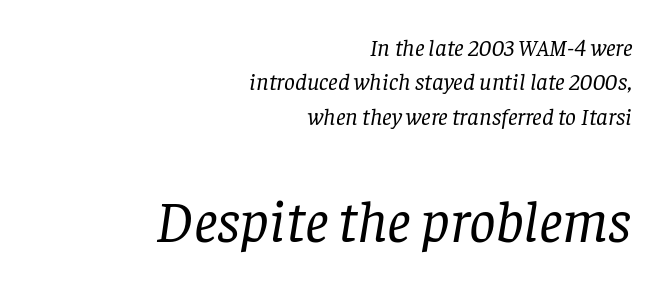
Q: Is the text bold? A: No.
Q: Is the text italic (slanted)? A: Yes, it leans right by about 8 degrees.
Q: Is the typeface a serif or a sans-serif typeface? A: Serif.
Q: Is the text underlined? A: No.
Q: How is the paragraph aligned? A: Right-aligned.
Q: Is the spacing between letters normal or unusually wide? A: Normal.
Q: Is the spacing between lines tight, normal or loose? A: Normal.
Q: Which block of text is set in a larger size, the first (top) or the second (bottom)? A: The second (bottom) one.
Q: Width (condensed, normal, or wide)? A: Normal.
Q: Stroke contrast? A: Low.
Q: x-height? A: Large.
Q: Monospaced? A: No.
